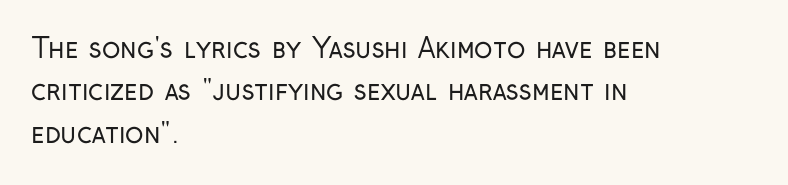
Q: Is the text bold? A: No.
Q: Is the text italic (slanted)? A: No, it is upright.
Q: Is the text underlined? A: No.
Q: How is the paragraph aligned? A: Left-aligned.
Q: Is the spacing between letters normal or unusually wide? A: Normal.
Q: Is the spacing between lines tight, normal or loose? A: Normal.
